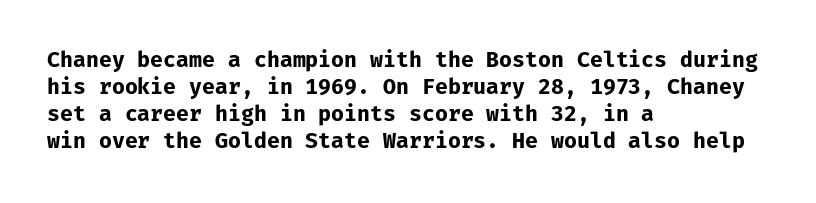
Q: Is the text bold? A: Yes.
Q: Is the text italic (slanted)? A: No, it is upright.
Q: Is the text underlined? A: No.
Q: How is the paragraph aligned? A: Left-aligned.
Q: Is the spacing between letters normal or unusually wide? A: Normal.
Q: Is the spacing between lines tight, normal or loose? A: Normal.
